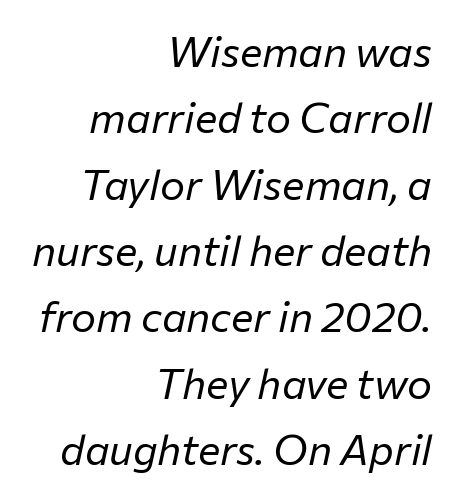
{"italic": "yes", "lean": "right", "slant_degrees": 12, "bold": "no", "weight": "regular", "width": "normal", "stroke_contrast": "low", "x_height": "medium", "monospaced": "no", "underline": "no", "align": "right", "line_spacing": "normal", "line_spacing_ratio": 1.58, "letter_spacing": "normal", "letter_spacing_em": 0.0, "glyph_px": 42}
